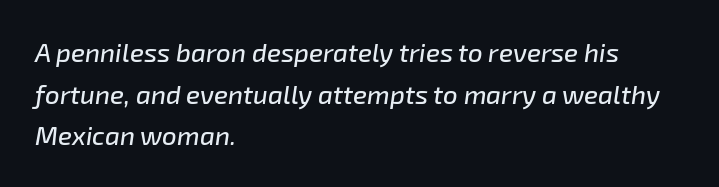
The text block is weighted toward the left margin, trailing off unevenly rightward. Words appear dense and cohesive because spacing is normal. Quick note: italic. The line-height multiplier appears to be the usual default. Decoration check: the copy has no underline.
